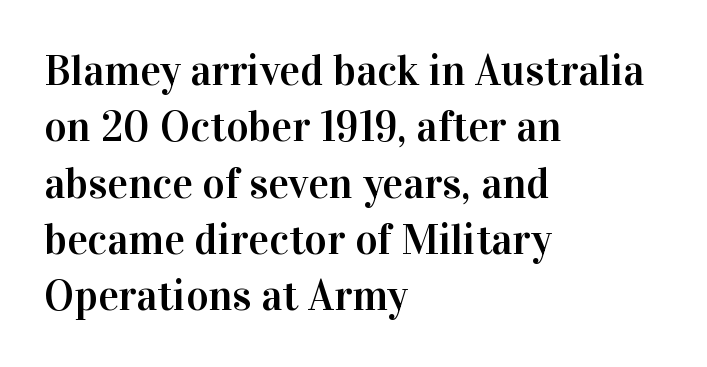
{"serif": "yes", "italic": "no", "width": "normal", "stroke_contrast": "high", "x_height": "medium", "monospaced": "no", "underline": "no", "align": "left", "line_spacing": "normal", "line_spacing_ratio": 1.31, "letter_spacing": "normal", "letter_spacing_em": 0.0, "glyph_px": 43}
